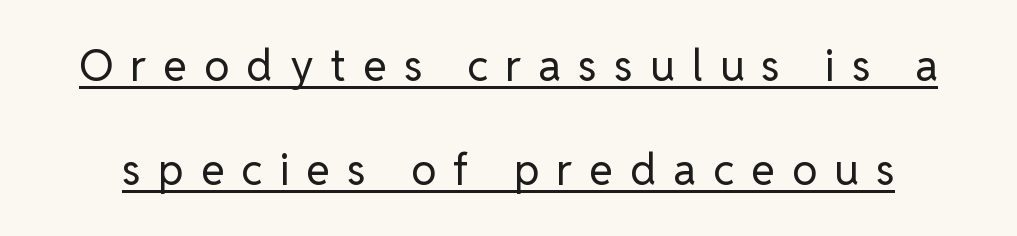
Q: Is the text bold? A: No.
Q: Is the text italic (slanted)? A: No, it is upright.
Q: Is the typeface a serif or a sans-serif typeface? A: Sans-serif.
Q: Is the text underlined? A: Yes.
Q: Is the spacing between letters normal or unusually wide? A: Unusually wide.
Q: Is the spacing between lines tight, normal or loose? A: Loose.
Q: Width (condensed, normal, or wide)? A: Normal.
Q: Stroke contrast? A: Low.
Q: x-height? A: Medium.
Q: Monospaced? A: No.
